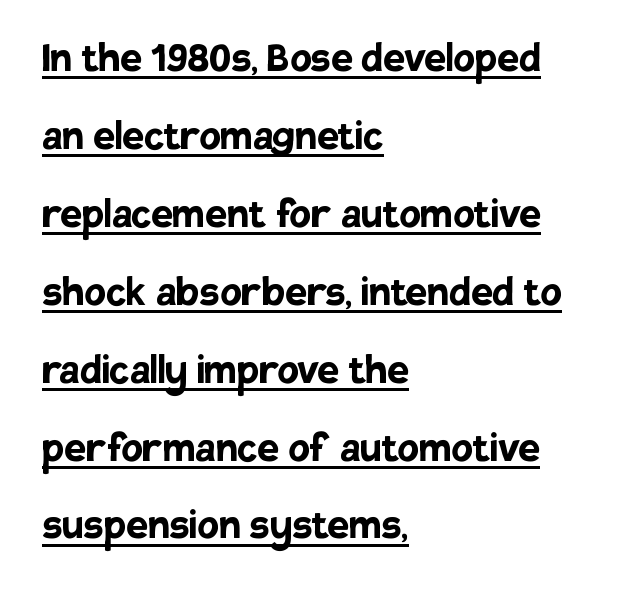
Q: Is the text bold? A: Yes.
Q: Is the text italic (slanted)? A: No, it is upright.
Q: Is the typeface a serif or a sans-serif typeface? A: Sans-serif.
Q: Is the text underlined? A: Yes.
Q: How is the paragraph aligned? A: Left-aligned.
Q: Is the spacing between letters normal or unusually wide? A: Normal.
Q: Is the spacing between lines tight, normal or loose? A: Normal.
Q: Width (condensed, normal, or wide)? A: Normal.
Q: Stroke contrast? A: Low.
Q: x-height? A: Large.
Q: Monospaced? A: No.
